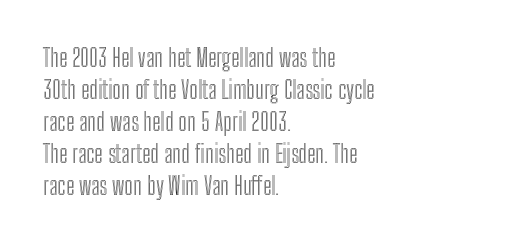
No italicization has been applied; the sample stays upright. The vertical gap from one line to the next is medium. Standard letterfit; no display-style spreading of the glyphs. The passage is arranged the way most books set body copy — flush left. Rule under the text: the space is simply empty.
